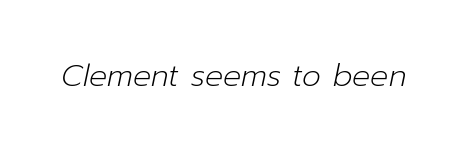
Q: Is the text bold? A: No.
Q: Is the text italic (slanted)? A: Yes, it leans right by about 12 degrees.
Q: Is the text underlined? A: No.
Q: Is the spacing between letters normal or unusually wide? A: Normal.
Q: Width (condensed, normal, or wide)? A: Normal.
Q: Stroke contrast? A: Low.
Q: x-height? A: Medium.
Q: Monospaced? A: No.
